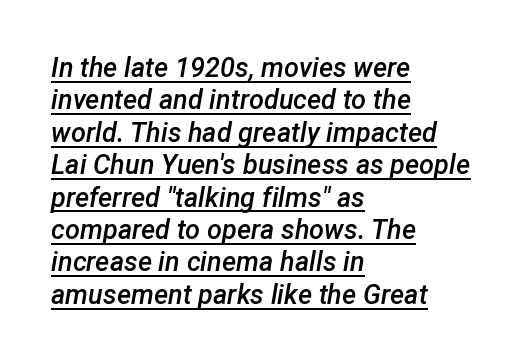
Q: Is the text bold? A: Semi-bold.
Q: Is the text italic (slanted)? A: Yes, it leans right by about 12 degrees.
Q: Is the text underlined? A: Yes.
Q: How is the paragraph aligned? A: Left-aligned.
Q: Is the spacing between letters normal or unusually wide? A: Normal.
